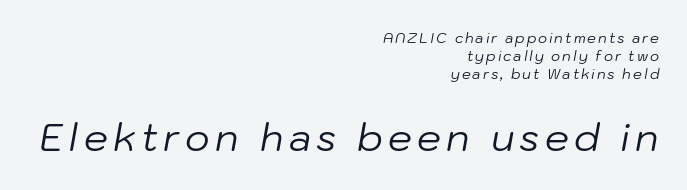
The face used here appears at its bigger size in the lower chunk. These lines were composed using italics. Stem width sits at or under what a default text font uses. Is there much room between lines? A standard amount, neither cramped nor airy. These lines are set flush right with a ragged left edge.
